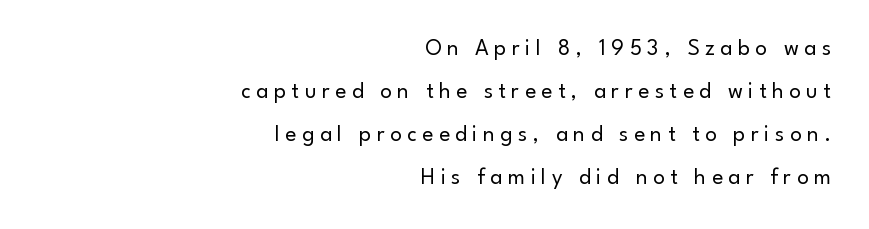
{"italic": "no", "bold": "no", "underline": "no", "align": "right", "line_spacing_ratio": 1.87, "letter_spacing": "wide", "letter_spacing_em": 0.24, "glyph_px": 23}
